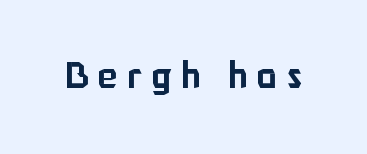
Q: Is the text italic (slanted)? A: No, it is upright.
Q: Is the typeface a serif or a sans-serif typeface? A: Sans-serif.
Q: Is the text underlined? A: No.
Q: Is the spacing between letters normal or unusually wide? A: Unusually wide.
Q: Width (condensed, normal, or wide)? A: Normal.
Q: Stroke contrast? A: Low.
Q: x-height? A: Medium.
Q: Monospaced? A: No.
